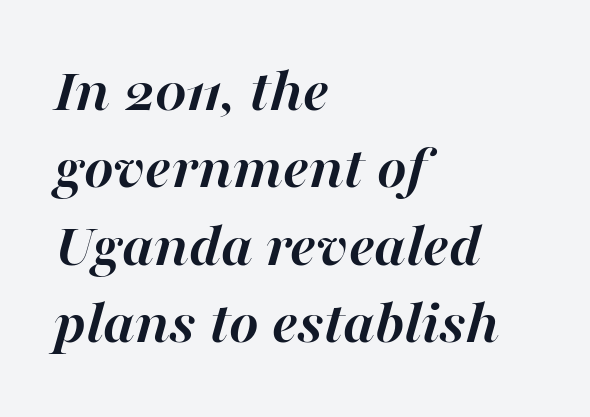
{"italic": "yes", "lean": "right", "slant_degrees": 16, "bold": "yes", "weight": "semibold", "width": "normal", "stroke_contrast": "high", "x_height": "medium", "monospaced": "no", "underline": "no", "align": "left", "line_spacing_ratio": 1.23, "letter_spacing": "normal", "letter_spacing_em": 0.0, "glyph_px": 63}
